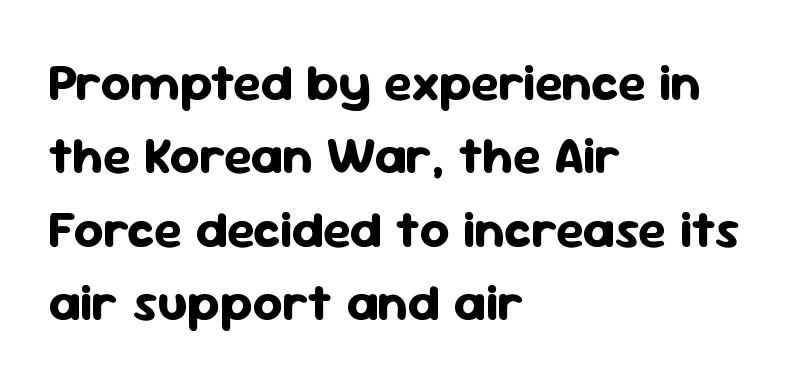
{"serif": "no", "italic": "no", "bold": "yes", "weight": "bold", "width": "normal", "stroke_contrast": "low", "x_height": "medium", "monospaced": "no", "underline": "no", "align": "left", "line_spacing": "normal", "line_spacing_ratio": 1.41, "letter_spacing": "normal", "letter_spacing_em": 0.0, "glyph_px": 52}
